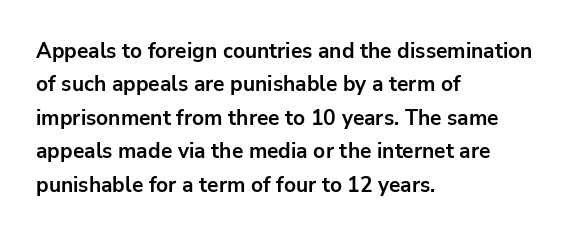
The image shows 21 px bold type, upright; set left-aligned, normal line spacing (1.59x), normal letter spacing, not underlined.
